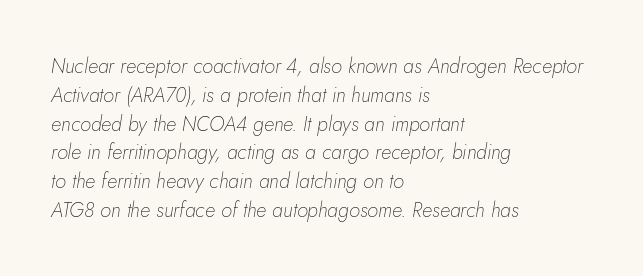
Q: Is the text bold? A: No.
Q: Is the text italic (slanted)? A: Yes, it leans right by about 5 degrees.
Q: Is the text underlined? A: No.
Q: How is the paragraph aligned? A: Left-aligned.
Q: Is the spacing between letters normal or unusually wide? A: Normal.
Q: Is the spacing between lines tight, normal or loose? A: Normal.
